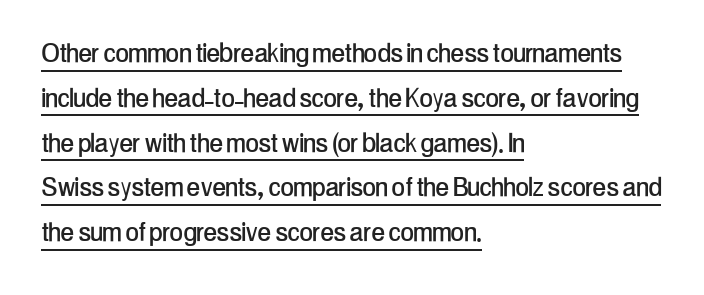
The image shows 32 px condensed sans-serif type, upright; set left-aligned, normal line spacing (1.4x), normal letter spacing, underlined; low stroke contrast and a medium x-height.
